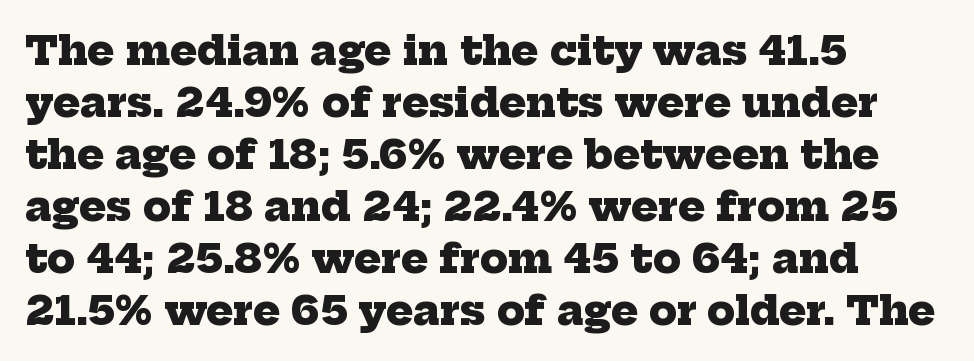
{"serif": "yes", "bold": "yes", "weight": "heavy", "width": "normal", "stroke_contrast": "low", "x_height": "medium", "monospaced": "no", "underline": "no", "align": "left", "line_spacing": "normal", "line_spacing_ratio": 1.3, "letter_spacing": "normal", "letter_spacing_em": 0.0, "glyph_px": 40}
